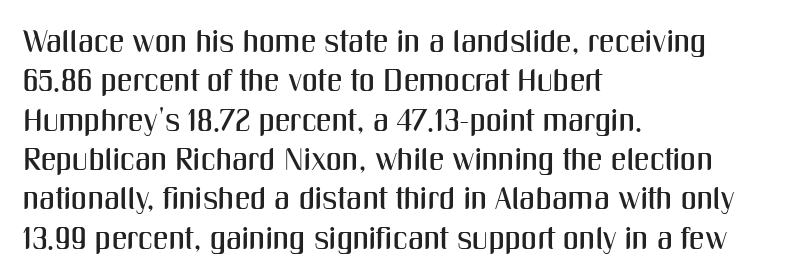
The image shows 31 px condensed sans-serif type, upright; set left-aligned, normal line spacing (1.27x), normal letter spacing, not underlined; medium stroke contrast and a medium x-height.
